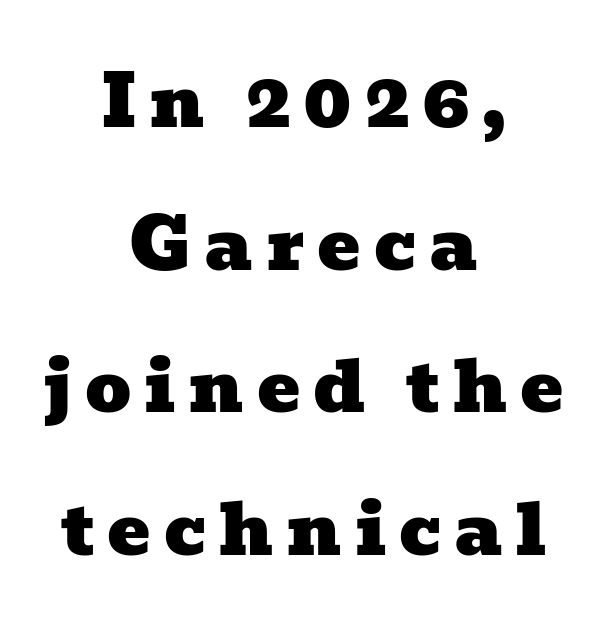
No word sits above an underline. Casual observation: everything's sitting right in the middle. Little horizontal feet cap the strokes, marking this as serif type. Summary of vertical rhythm: relaxed, with wide interline spacing. Here the designer chose a conventional face with non-uniform glyph widths.
